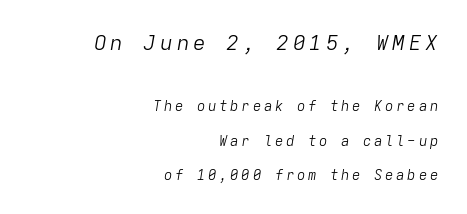
Honestly, there is no underline to notice here at all. These lines are set flush right with a ragged left edge. This reads as an unemphasized weight, regular at the heaviest. The block of text is sparse from top to bottom, with ample space between rows. Scale decreases going downward across the two blocks.
